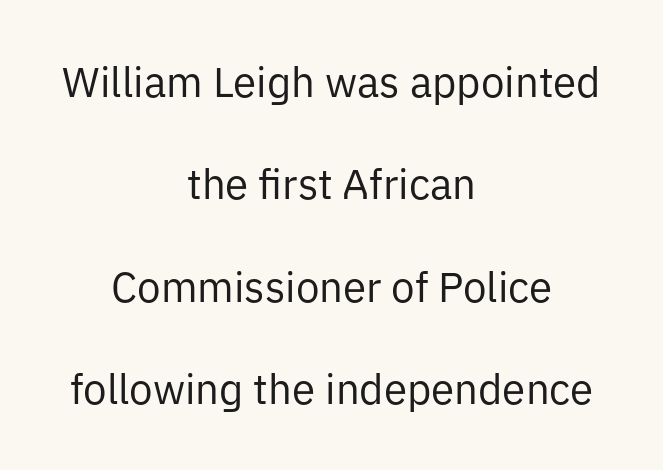
{"serif": "no", "italic": "no", "bold": "no", "weight": "regular", "width": "normal", "stroke_contrast": "low", "x_height": "medium", "monospaced": "no", "underline": "no", "align": "center", "line_spacing": "loose", "line_spacing_ratio": 2.44, "letter_spacing": "normal", "letter_spacing_em": 0.0, "glyph_px": 42}
